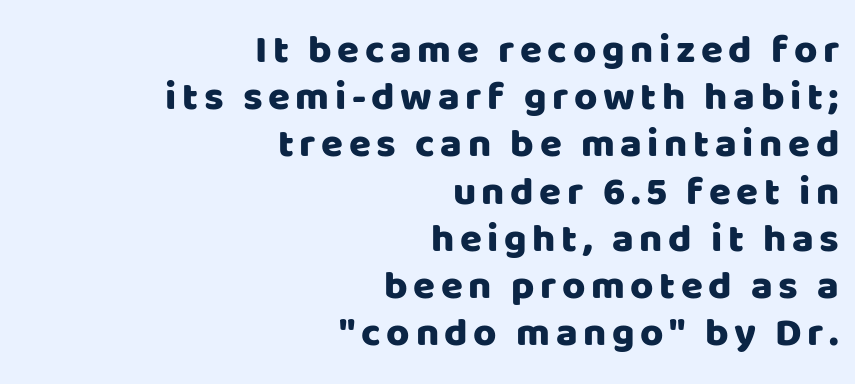
Q: Is the text italic (slanted)? A: No, it is upright.
Q: Is the typeface a serif or a sans-serif typeface? A: Sans-serif.
Q: Is the text underlined? A: No.
Q: How is the paragraph aligned? A: Right-aligned.
Q: Width (condensed, normal, or wide)? A: Normal.
Q: Stroke contrast? A: Low.
Q: x-height? A: Large.
Q: Monospaced? A: No.
